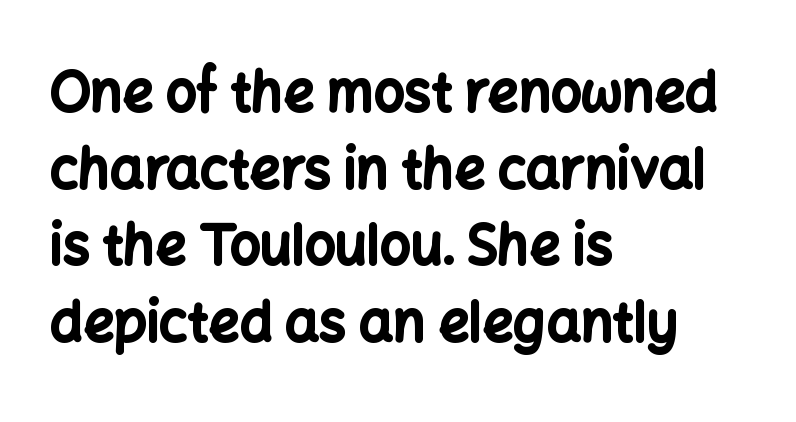
The image shows 54 px bold sans-serif type, upright; set left-aligned, normal line spacing (1.42x), normal letter spacing, not underlined; low stroke contrast and a medium x-height.
